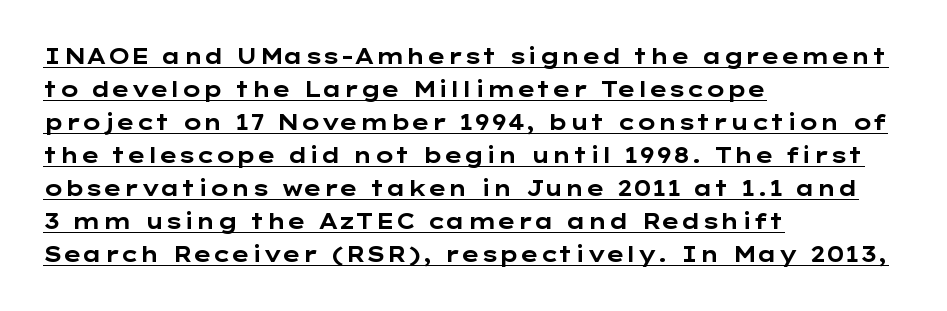
{"italic": "no", "bold": "yes", "underline": "yes", "align": "left", "line_spacing": "normal", "line_spacing_ratio": 1.57, "letter_spacing": "normal", "letter_spacing_em": 0.0, "glyph_px": 21}
